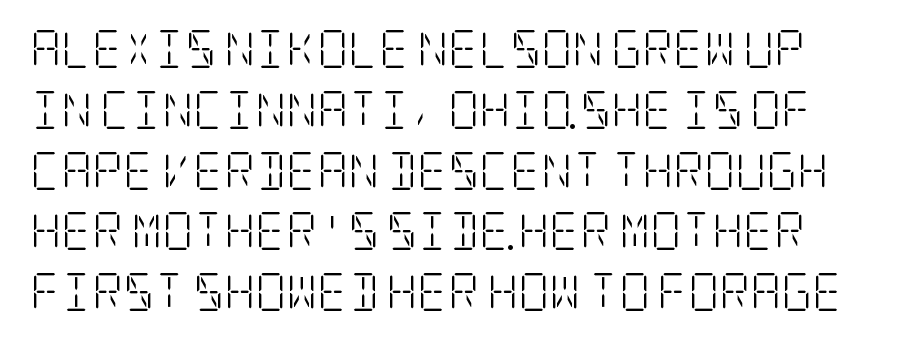
The image shows 38 px light, condensed serif type, upright; set normal line spacing (1.6x), normal letter spacing, not underlined; low stroke contrast and a large x-height.
